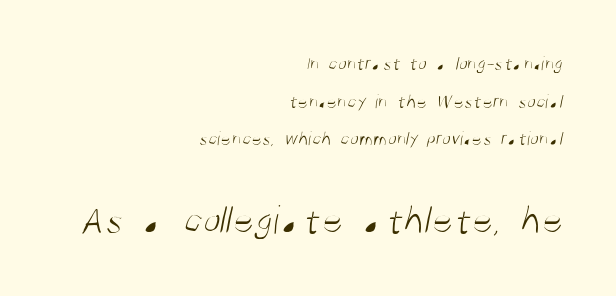
Quick note: underline off. Vertical stems look standard width or narrower in stroke. Is the block centered? No — it sits flush against the right margin. Caption: upper text group reduced, lower text group enlarged. Here the designer chose a conventional face with non-uniform glyph widths. To sum up the face: it is a sans, with no serifs.
